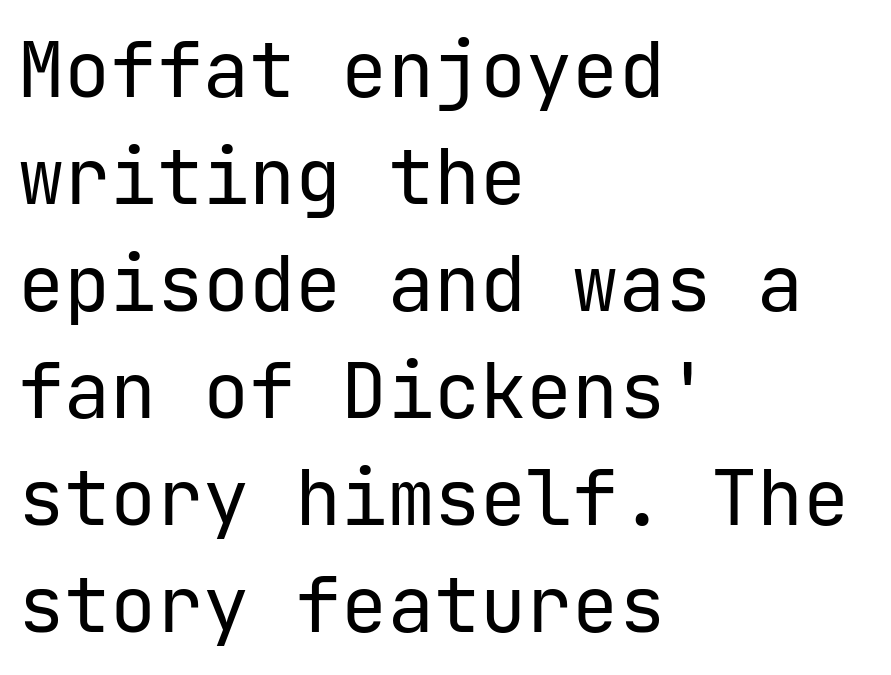
Which margin do the lines hug? The left one — the right edge is uneven. Rule under the text: the space is simply empty. Tall strokes in this sample are plumb rather than angled. Counters stay open thanks to moderate or lighter strokes.
